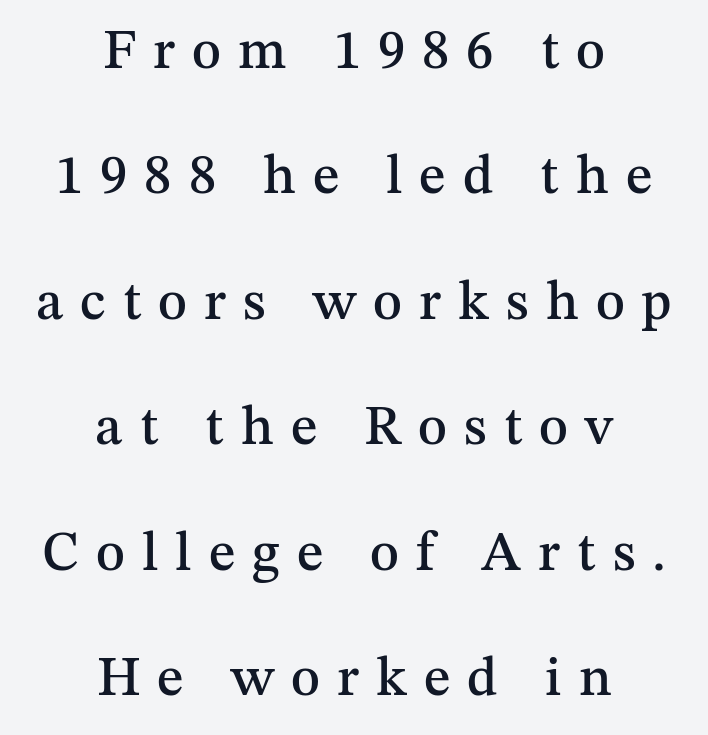
Short note: letters widely spaced. Both edges are ragged and mirror each other, which tells us the setting is centered. Underlining? Definitely not there. Quick note: interline space is abundant. Serif or sans? Serif — the stroke terminals have little feet.
